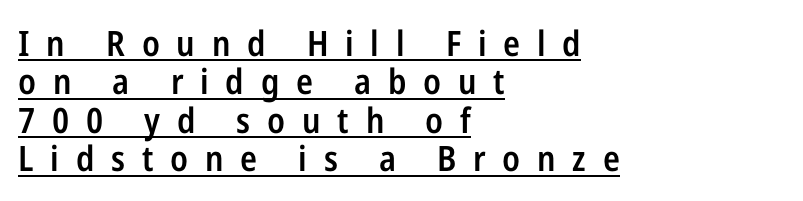
Glyph-to-glyph distance is far greater than everyday printed text. The sample has been set in demibold, a notch under bold. Alignment: flush left. Is there much room between lines? No — they nearly touch.
